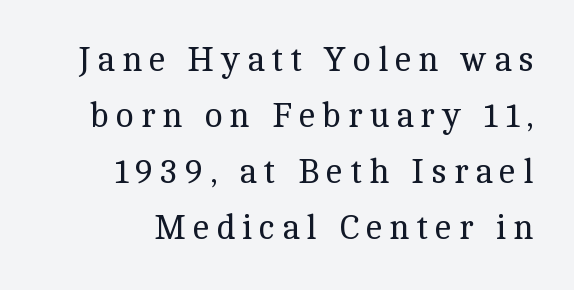
{"serif": "yes", "italic": "no", "bold": "no", "weight": "regular", "width": "normal", "x_height": "medium", "monospaced": "no", "underline": "no", "line_spacing": "normal", "line_spacing_ratio": 1.65, "letter_spacing": "wide", "letter_spacing_em": 0.2, "glyph_px": 34}
